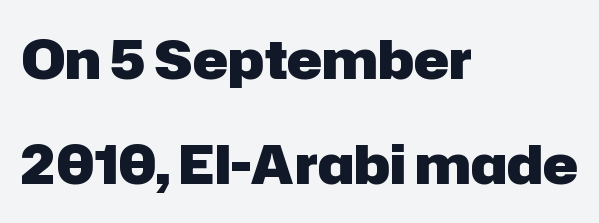
Q: Is the text bold? A: Yes.
Q: Is the text italic (slanted)? A: No, it is upright.
Q: Is the typeface a serif or a sans-serif typeface? A: Sans-serif.
Q: Is the text underlined? A: No.
Q: How is the paragraph aligned? A: Left-aligned.
Q: Is the spacing between letters normal or unusually wide? A: Normal.
Q: Is the spacing between lines tight, normal or loose? A: Loose.
Q: Width (condensed, normal, or wide)? A: Normal.
Q: Stroke contrast? A: Low.
Q: x-height? A: Medium.
Q: Monospaced? A: No.
